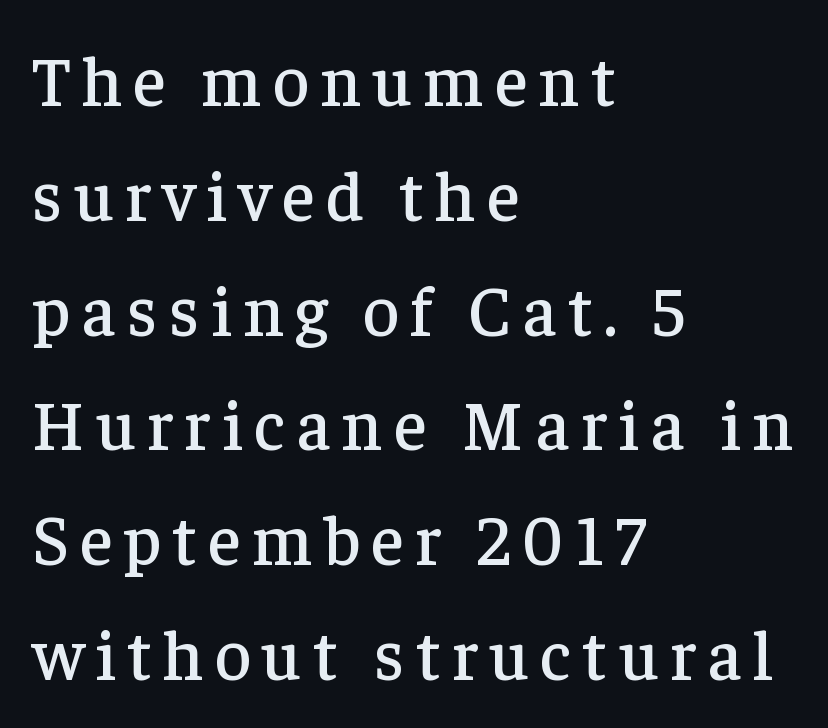
Q: Is the text italic (slanted)? A: No, it is upright.
Q: Is the typeface a serif or a sans-serif typeface? A: Serif.
Q: Is the text underlined? A: No.
Q: How is the paragraph aligned? A: Left-aligned.
Q: Is the spacing between lines tight, normal or loose? A: Normal.
Q: Width (condensed, normal, or wide)? A: Normal.
Q: Stroke contrast? A: Low.
Q: x-height? A: Medium.
Q: Monospaced? A: No.
